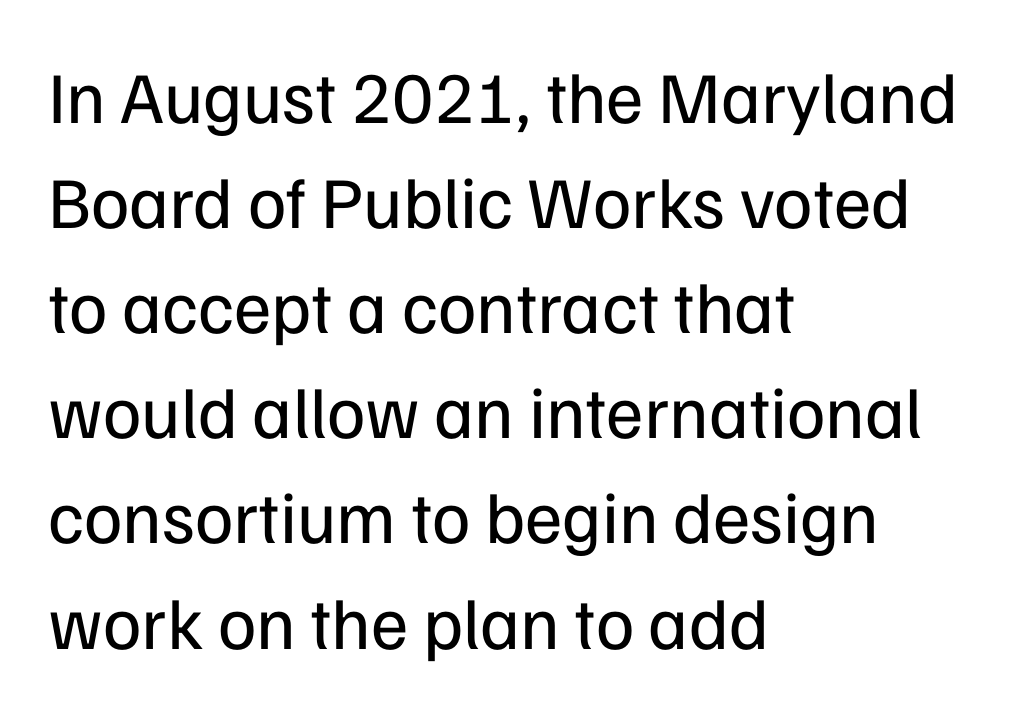
Q: Is the text bold? A: No.
Q: Is the text italic (slanted)? A: No, it is upright.
Q: Is the typeface a serif or a sans-serif typeface? A: Sans-serif.
Q: Is the text underlined? A: No.
Q: How is the paragraph aligned? A: Left-aligned.
Q: Is the spacing between letters normal or unusually wide? A: Normal.
Q: Is the spacing between lines tight, normal or loose? A: Normal.
Q: Width (condensed, normal, or wide)? A: Normal.
Q: Stroke contrast? A: Low.
Q: x-height? A: Medium.
Q: Monospaced? A: No.
